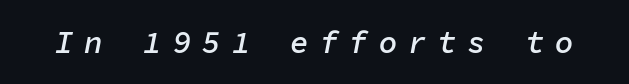
{"italic": "yes", "lean": "right", "slant_degrees": 11, "bold": "semi", "weight": "semibold", "width": "normal", "stroke_contrast": "low", "x_height": "medium", "monospaced": "yes", "underline": "no", "letter_spacing": "wide", "letter_spacing_em": 0.35, "glyph_px": 31}
